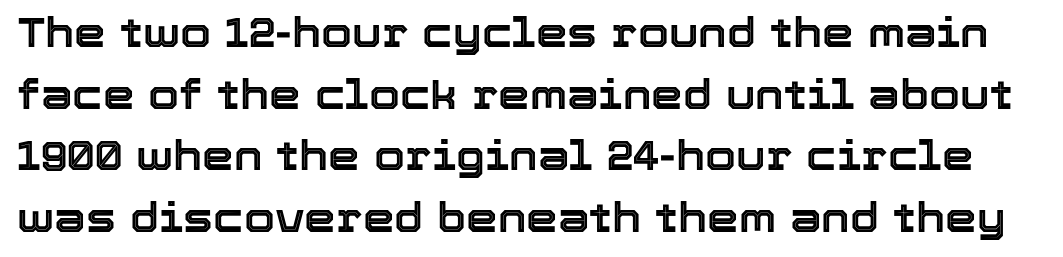
A typesetter would call this zero additional tracking. Is this a fixed-width face? No — the glyphs have proportional, varying widths. Does the leading feel generous? No, just average. Every stem runs plumb, perpendicular to the baseline. Glance below the letters and you will spot only blank space.
